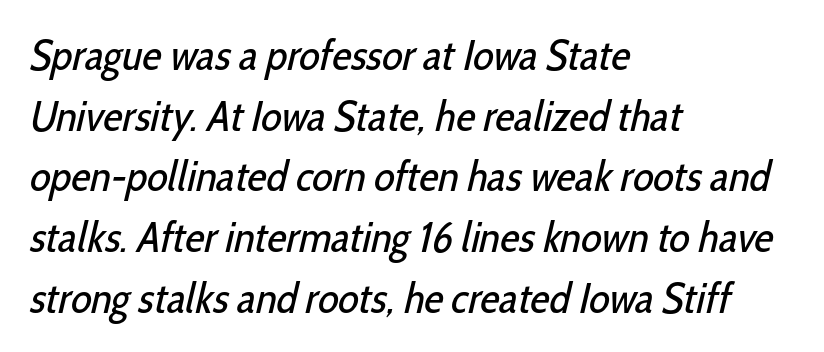
Normally led — the rows are evenly, conventionally spaced. Underline: absent. Look at the bottom of the vertical strokes: they stop flat, with no serifs. A classic flush-left, rag-right setting is used for this passage.
